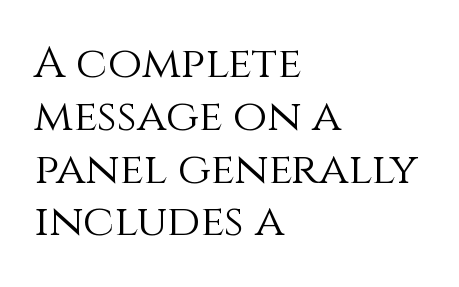
{"italic": "no", "bold": "no", "weight": "light", "width": "normal", "x_height": "large", "monospaced": "no", "underline": "no", "align": "left", "line_spacing_ratio": 1.2, "letter_spacing": "normal", "letter_spacing_em": 0.0, "glyph_px": 44}
